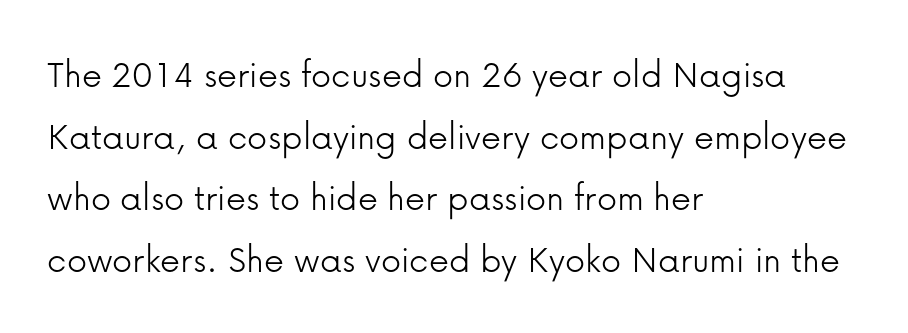
Regarding serifs, this sample does without them. The ragged edge is on the right, which tells us the setting is flush left. The letters advance in unequal steps, a hallmark of proportional type. This rendering leaves character spacing at its baseline value. One glance says typical: line gaps are just what's usual. The strokes are not fattened; the text isn't bold.
